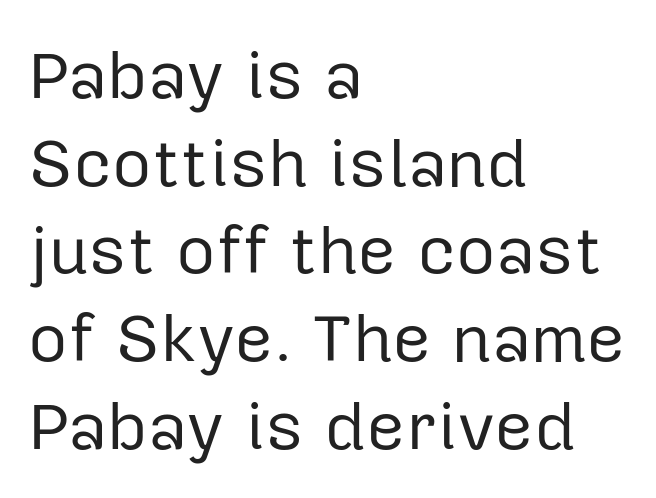
Q: Is the text bold? A: No.
Q: Is the text italic (slanted)? A: No, it is upright.
Q: Is the typeface a serif or a sans-serif typeface? A: Sans-serif.
Q: Is the text underlined? A: No.
Q: How is the paragraph aligned? A: Left-aligned.
Q: Is the spacing between letters normal or unusually wide? A: Normal.
Q: Is the spacing between lines tight, normal or loose? A: Normal.
Q: Width (condensed, normal, or wide)? A: Normal.
Q: Stroke contrast? A: Low.
Q: x-height? A: Medium.
Q: Monospaced? A: No.
